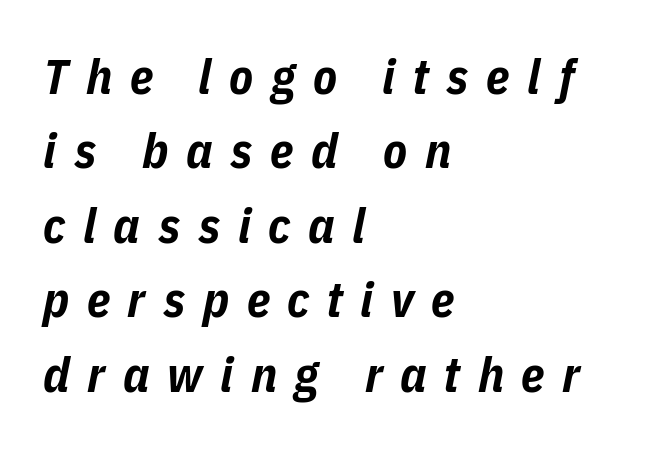
{"italic": "yes", "lean": "right", "slant_degrees": 11, "bold": "yes", "weight": "bold", "width": "condensed", "stroke_contrast": "low", "x_height": "medium", "monospaced": "no", "underline": "no", "align": "left", "line_spacing": "normal", "line_spacing_ratio": 1.52, "letter_spacing": "wide", "letter_spacing_em": 0.36, "glyph_px": 49}
